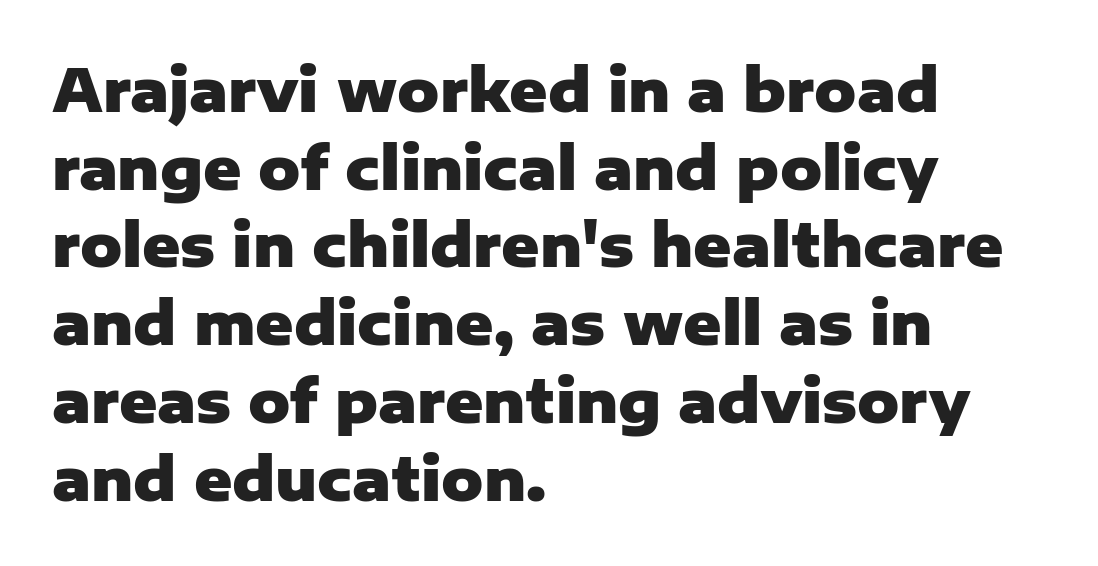
{"serif": "no", "italic": "no", "bold": "yes", "weight": "heavy", "width": "normal", "stroke_contrast": "low", "x_height": "medium", "monospaced": "no", "underline": "no", "align": "left", "line_spacing": "normal", "line_spacing_ratio": 1.34, "letter_spacing": "normal", "letter_spacing_em": 0.0, "glyph_px": 58}
